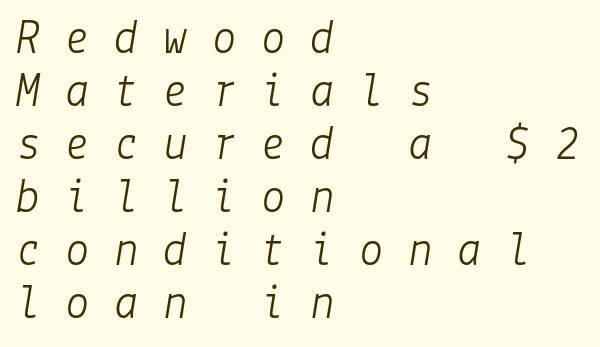
The image shows 49 px light type, italic (leaning right); set left-aligned, tight line spacing (1.08x), unusually wide letter spacing (+0.5 em), not underlined; low stroke contrast and a medium x-height.
